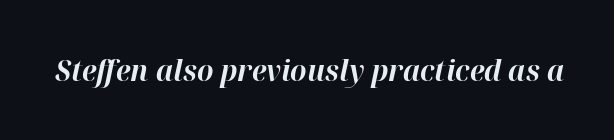
The image shows 29 px bold type, italic (leaning right); set normal letter spacing, not underlined; high stroke contrast and a medium x-height.
